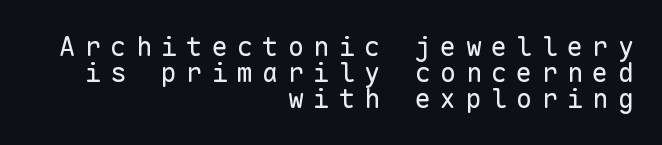
A typesetter would call this heavily tracked-out type. Horizontally, the lines are justified to the trailing edge only. Unlike italic type, these characters show no tilt at all. In terms of leading, this rendering errs on the cramped side.
